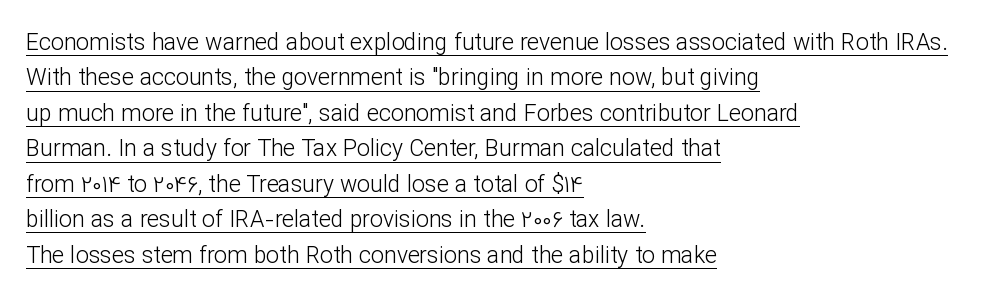
The image shows 23 px text type, upright; set left-aligned, normal line spacing (1.54x), normal letter spacing, underlined.
